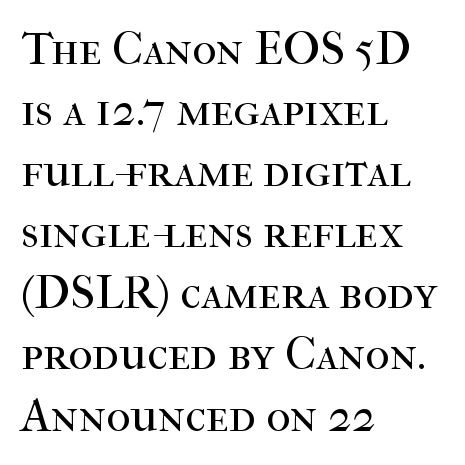
Q: Is the text bold? A: No.
Q: Is the text italic (slanted)? A: No, it is upright.
Q: Is the typeface a serif or a sans-serif typeface? A: Serif.
Q: Is the text underlined? A: No.
Q: How is the paragraph aligned? A: Left-aligned.
Q: Is the spacing between letters normal or unusually wide? A: Normal.
Q: Is the spacing between lines tight, normal or loose? A: Normal.
Q: Width (condensed, normal, or wide)? A: Normal.
Q: Stroke contrast? A: High.
Q: x-height? A: Medium.
Q: Monospaced? A: No.
